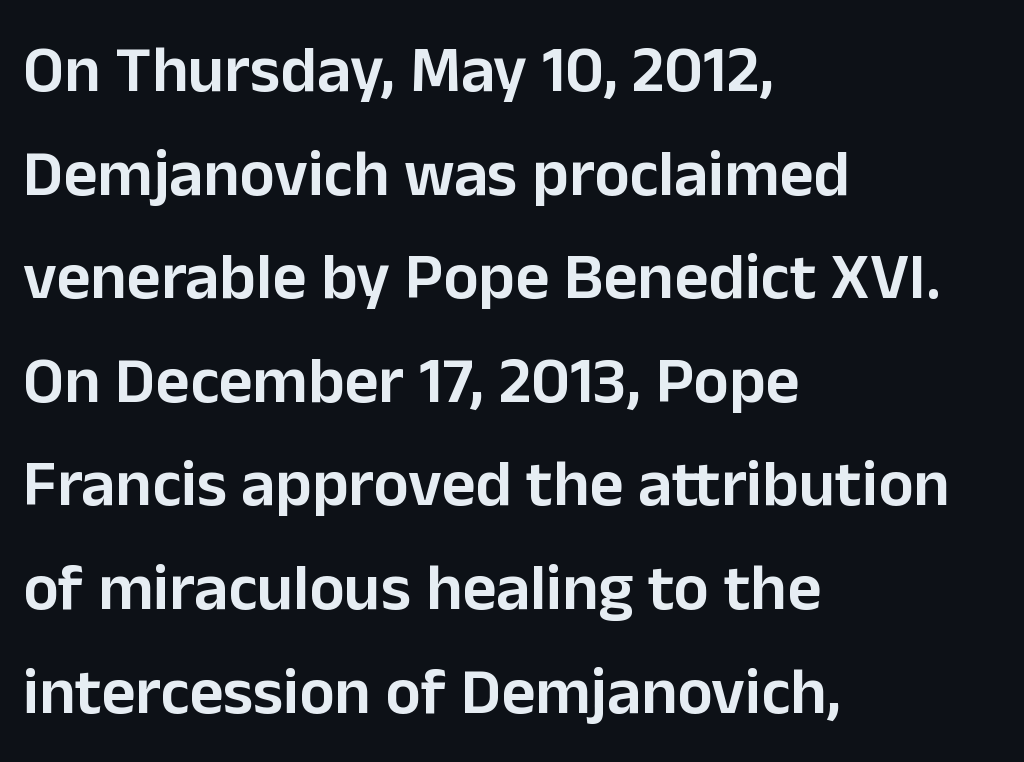
Q: Is the text bold? A: Semi-bold.
Q: Is the text italic (slanted)? A: No, it is upright.
Q: Is the typeface a serif or a sans-serif typeface? A: Sans-serif.
Q: Is the text underlined? A: No.
Q: How is the paragraph aligned? A: Left-aligned.
Q: Is the spacing between letters normal or unusually wide? A: Normal.
Q: Is the spacing between lines tight, normal or loose? A: Normal.
Q: Width (condensed, normal, or wide)? A: Normal.
Q: Stroke contrast? A: Low.
Q: x-height? A: Medium.
Q: Monospaced? A: No.
